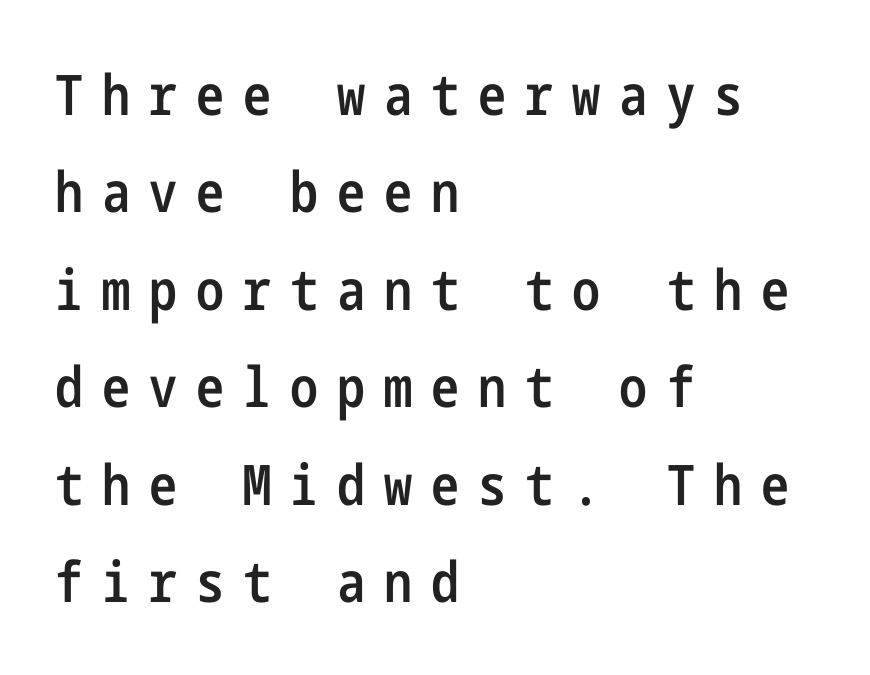
Letter spacing: wide. No feet cap the strokes, marking this as sans-serif type. Caption: semibold face, moderately heavy strokes. This is roman type, the default non-slanted kind. Every row of glyphs begins at an identical x-position on the left.
